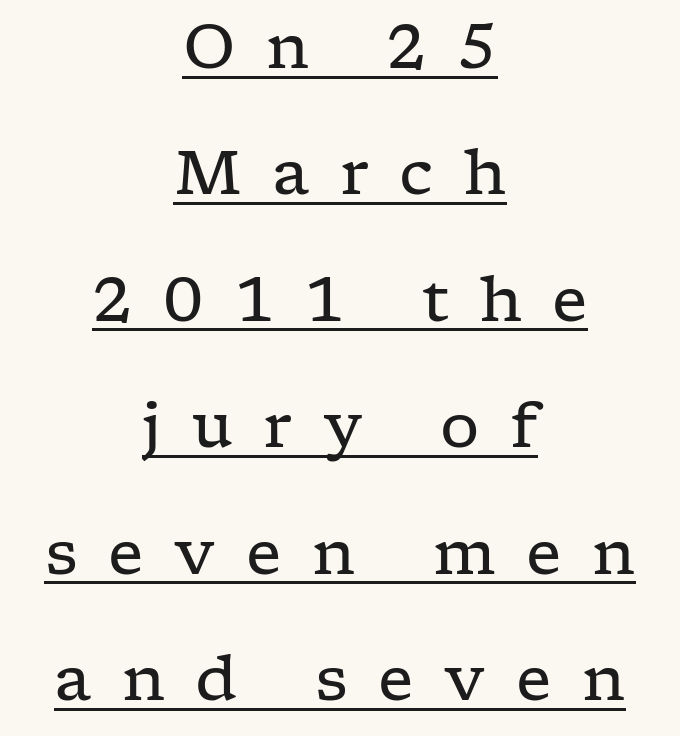
{"serif": "yes", "italic": "no", "bold": "no", "weight": "regular", "width": "wide", "stroke_contrast": "low", "x_height": "medium", "monospaced": "no", "underline": "yes", "align": "center", "line_spacing": "loose", "line_spacing_ratio": 2.04, "letter_spacing": "wide", "letter_spacing_em": 0.49, "glyph_px": 62}
